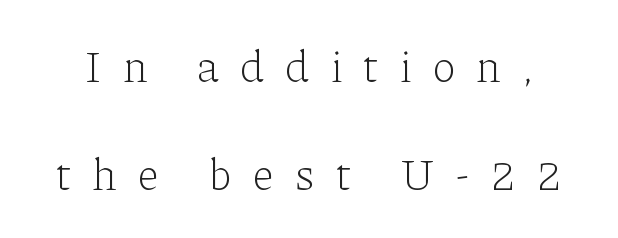
The image shows 44 px light serif type, upright; set loose line spacing (2.46x), unusually wide letter spacing (+0.49 em), not underlined; low stroke contrast and a medium x-height.
